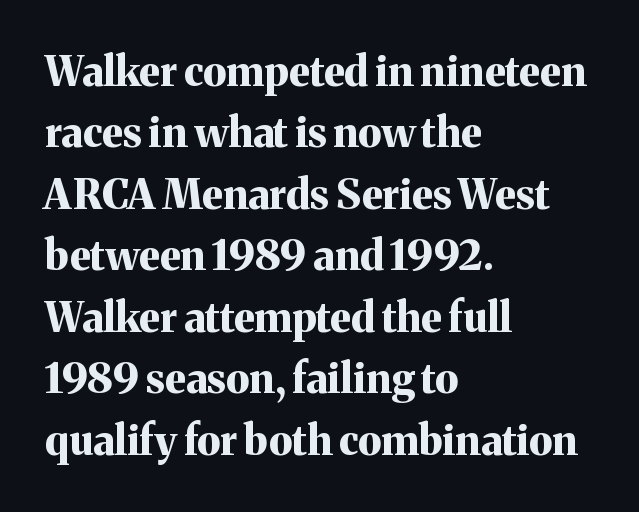
Underlining? Definitely not there. The lines in this sample share a left origin and differ only in where they stop. Spacing between characters is what you'd get straight out of the box. Ascenders rise straight up at ninety degrees.
